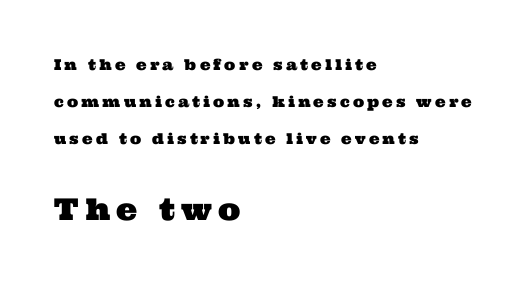
{"serif": "yes", "width": "wide", "stroke_contrast": "medium", "x_height": "medium", "monospaced": "no", "underline": "no", "align": "left", "line_spacing": "loose", "line_spacing_ratio": 2.46, "letter_spacing": "wide", "letter_spacing_em": 0.21, "larger_block": "second", "size_ratio": 2.0, "glyph_px": 30}
